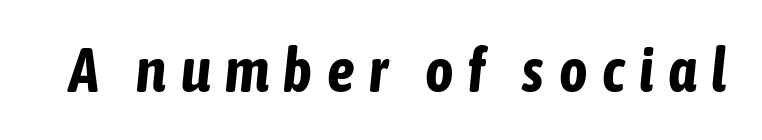
Q: Is the text bold? A: Yes.
Q: Is the text italic (slanted)? A: Yes, it leans right by about 6 degrees.
Q: Is the text underlined? A: No.
Q: Is the spacing between letters normal or unusually wide? A: Unusually wide.
Q: Width (condensed, normal, or wide)? A: Condensed.
Q: Stroke contrast? A: Low.
Q: x-height? A: Medium.
Q: Monospaced? A: No.
